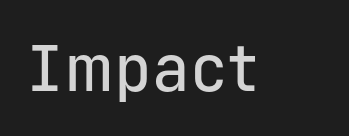
Q: Is the text italic (slanted)? A: No, it is upright.
Q: Is the typeface a serif or a sans-serif typeface? A: Sans-serif.
Q: Is the text underlined? A: No.
Q: Is the spacing between letters normal or unusually wide? A: Normal.
Q: Width (condensed, normal, or wide)? A: Normal.
Q: Stroke contrast? A: Low.
Q: x-height? A: Medium.
Q: Monospaced? A: Yes.
